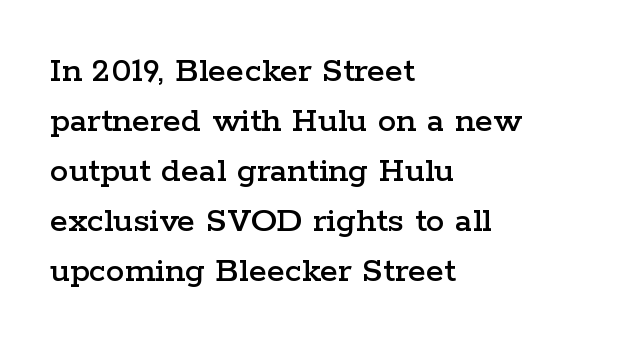
{"serif": "yes", "italic": "no", "width": "wide", "stroke_contrast": "low", "x_height": "medium", "monospaced": "no", "underline": "no", "align": "left", "line_spacing": "normal", "line_spacing_ratio": 1.35, "letter_spacing": "normal", "letter_spacing_em": 0.0, "glyph_px": 37}
